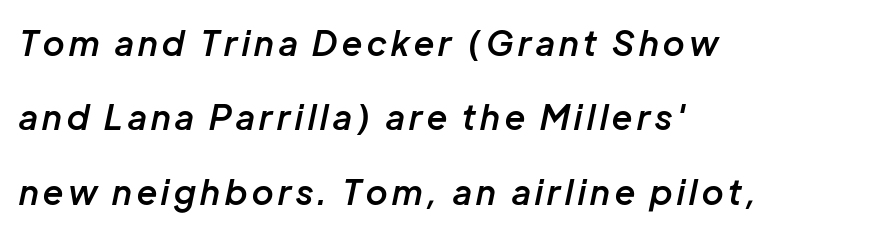
Q: Is the text bold? A: Semi-bold.
Q: Is the text italic (slanted)? A: Yes, it leans right by about 12 degrees.
Q: Is the text underlined? A: No.
Q: How is the paragraph aligned? A: Left-aligned.
Q: Is the spacing between lines tight, normal or loose? A: Loose.
Q: Width (condensed, normal, or wide)? A: Normal.
Q: Stroke contrast? A: Low.
Q: x-height? A: Medium.
Q: Monospaced? A: No.
